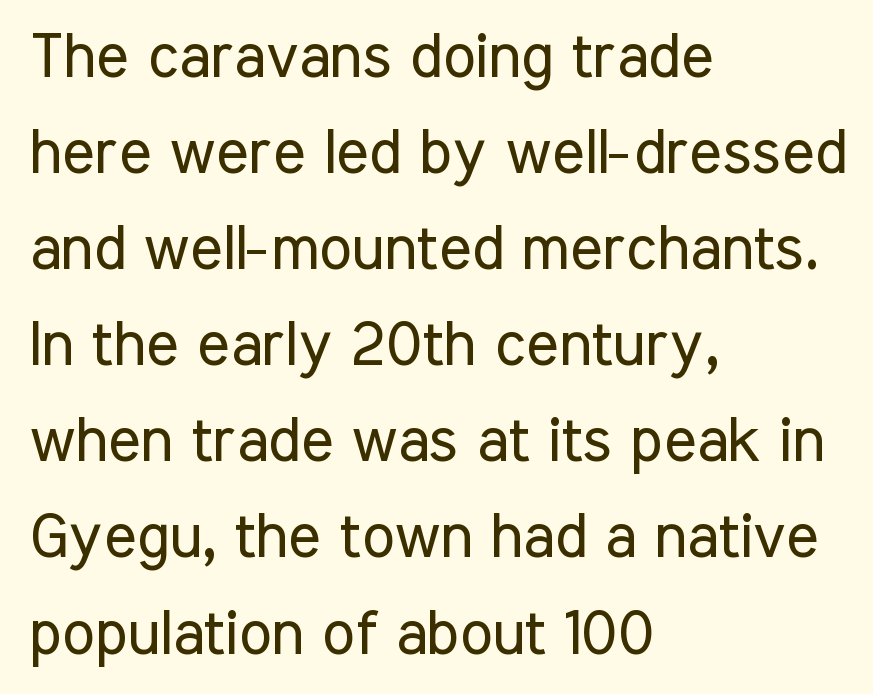
Q: Is the text bold? A: No.
Q: Is the text italic (slanted)? A: No, it is upright.
Q: Is the typeface a serif or a sans-serif typeface? A: Sans-serif.
Q: Is the text underlined? A: No.
Q: How is the paragraph aligned? A: Left-aligned.
Q: Is the spacing between letters normal or unusually wide? A: Normal.
Q: Is the spacing between lines tight, normal or loose? A: Normal.
Q: Width (condensed, normal, or wide)? A: Condensed.
Q: Stroke contrast? A: Low.
Q: x-height? A: Medium.
Q: Monospaced? A: No.
